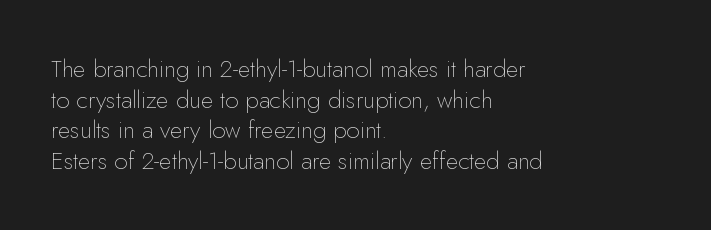
{"italic": "no", "bold": "no", "underline": "no", "align": "left", "line_spacing": "normal", "line_spacing_ratio": 1.28, "letter_spacing": "normal", "letter_spacing_em": 0.0, "glyph_px": 24}
